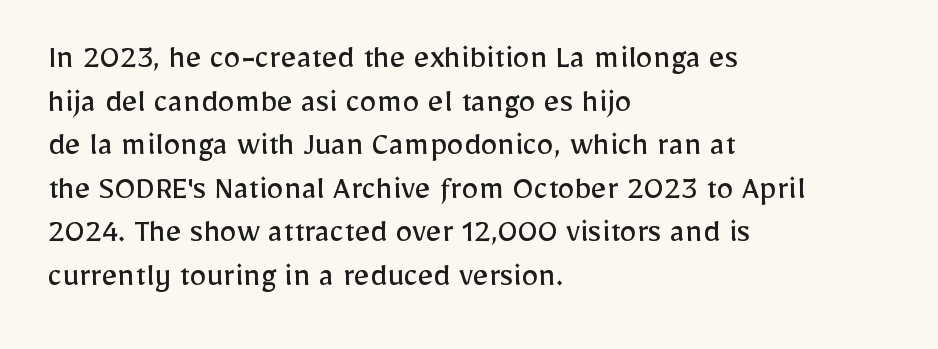
{"serif": "no", "italic": "no", "bold": "no", "weight": "regular", "width": "normal", "stroke_contrast": "low", "x_height": "medium", "monospaced": "no", "underline": "no", "align": "left", "line_spacing": "normal", "line_spacing_ratio": 1.28, "letter_spacing": "normal", "letter_spacing_em": 0.0, "glyph_px": 34}
